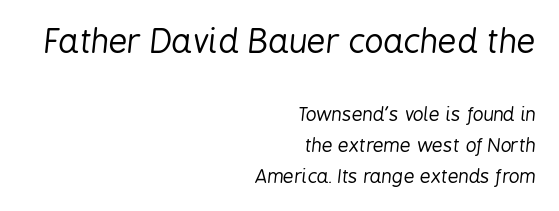
Q: Is the text bold? A: No.
Q: Is the text italic (slanted)? A: Yes, it leans right by about 6 degrees.
Q: Is the text underlined? A: No.
Q: How is the paragraph aligned? A: Right-aligned.
Q: Is the spacing between letters normal or unusually wide? A: Normal.
Q: Is the spacing between lines tight, normal or loose? A: Normal.
Q: Which block of text is set in a larger size, the first (top) or the second (bottom)? A: The first (top) one.
Q: Width (condensed, normal, or wide)? A: Condensed.
Q: Stroke contrast? A: Low.
Q: x-height? A: Medium.
Q: Monospaced? A: No.
